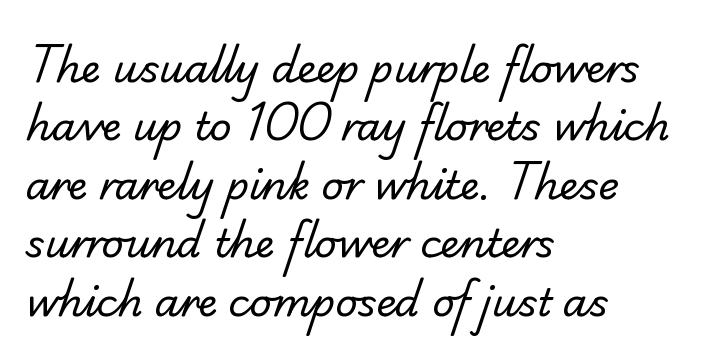
Q: Is the text bold? A: No.
Q: Is the typeface a serif or a sans-serif typeface? A: Serif.
Q: Is the text underlined? A: No.
Q: How is the paragraph aligned? A: Left-aligned.
Q: Is the spacing between letters normal or unusually wide? A: Normal.
Q: Is the spacing between lines tight, normal or loose? A: Normal.
Q: Width (condensed, normal, or wide)? A: Normal.
Q: Stroke contrast? A: Low.
Q: x-height? A: Small.
Q: Monospaced? A: No.
